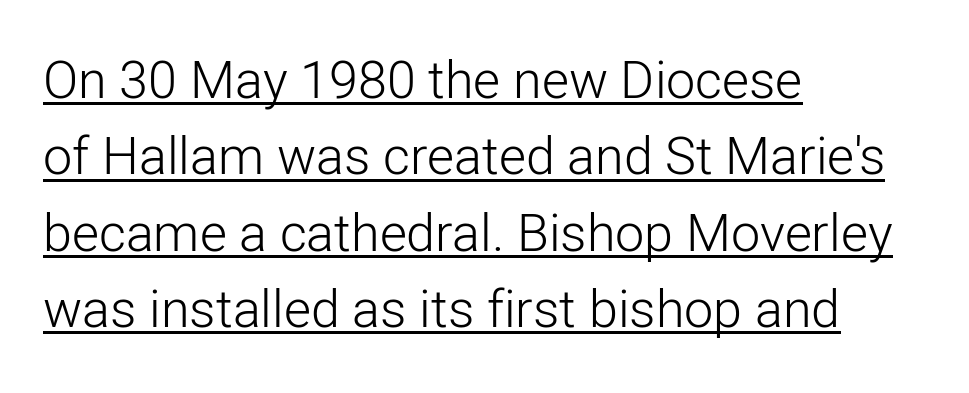
Reading down the block, your eye returns to a fixed left position each line. Leading: standard. Is the letter spacing exaggerated? No — it looks like the ordinary default. The passage shown is underscored from start to finish. Stroke thickness stays within the range of a standard reading face or lighter. Posture: upright roman.
